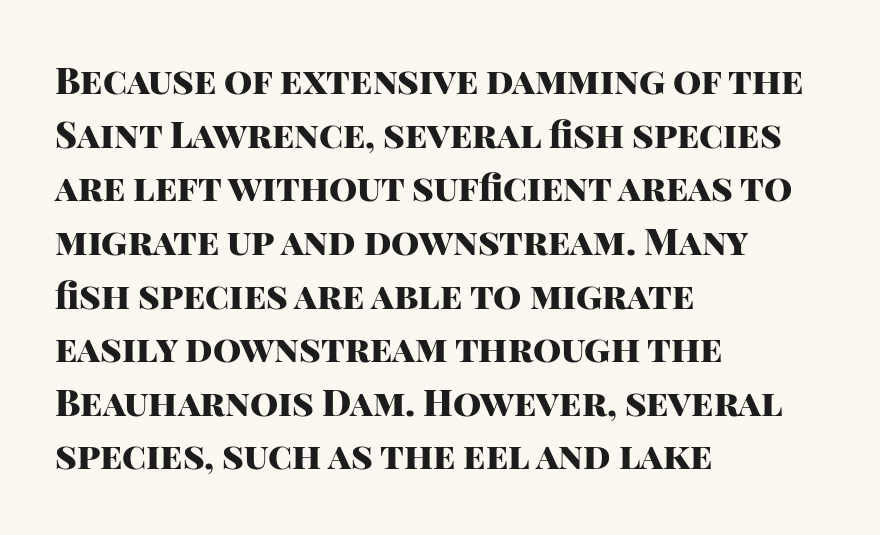
Q: Is the text bold? A: Yes.
Q: Is the text italic (slanted)? A: No, it is upright.
Q: Is the typeface a serif or a sans-serif typeface? A: Sans-serif.
Q: Is the text underlined? A: No.
Q: How is the paragraph aligned? A: Left-aligned.
Q: Is the spacing between letters normal or unusually wide? A: Normal.
Q: Is the spacing between lines tight, normal or loose? A: Normal.
Q: Width (condensed, normal, or wide)? A: Normal.
Q: Stroke contrast? A: High.
Q: x-height? A: Large.
Q: Monospaced? A: No.
